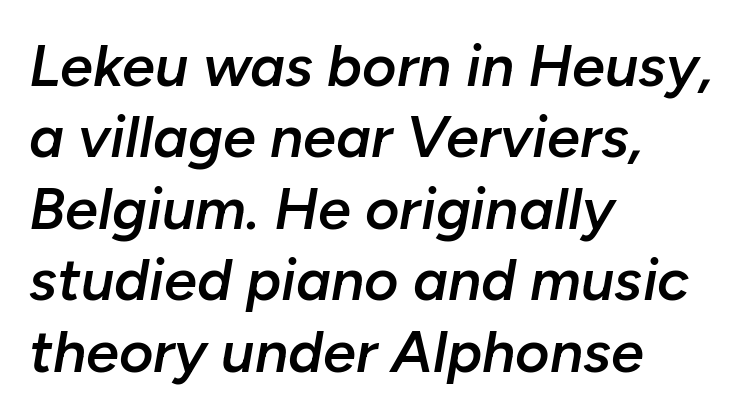
Q: Is the text bold? A: Semi-bold.
Q: Is the text italic (slanted)? A: Yes, it leans right by about 10 degrees.
Q: Is the text underlined? A: No.
Q: How is the paragraph aligned? A: Left-aligned.
Q: Is the spacing between letters normal or unusually wide? A: Normal.
Q: Width (condensed, normal, or wide)? A: Normal.
Q: Stroke contrast? A: Low.
Q: x-height? A: Medium.
Q: Monospaced? A: No.
